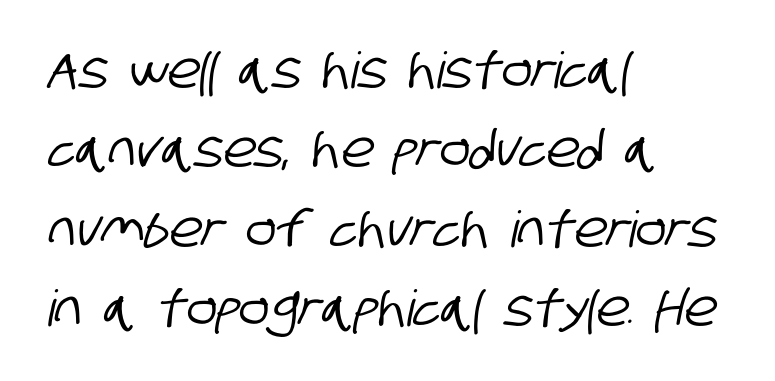
{"serif": "no", "width": "condensed", "stroke_contrast": "low", "x_height": "large", "monospaced": "no", "underline": "no", "align": "left", "line_spacing": "normal", "line_spacing_ratio": 1.59, "letter_spacing": "normal", "letter_spacing_em": 0.0, "glyph_px": 50}
